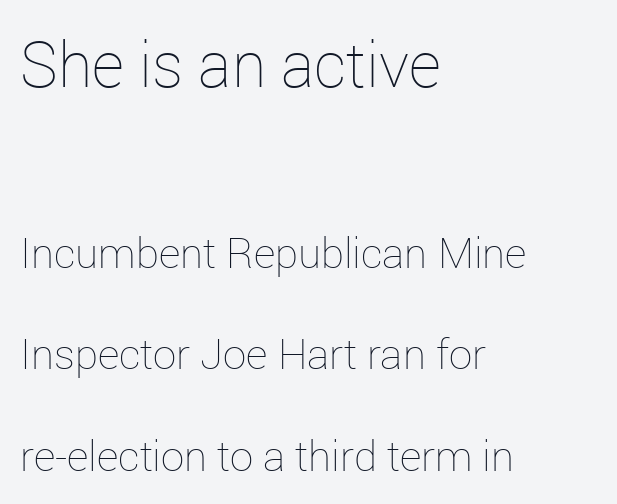
These two chunks differ in scale, with the top chunk taking the larger measure. This block would shrink considerably if given ordinary leading; it's expanded now. Stroke mass is kept to a normal reading level or below. These lines stack with their left ends in a neat column. The space beneath each line is pristine and unruled.
